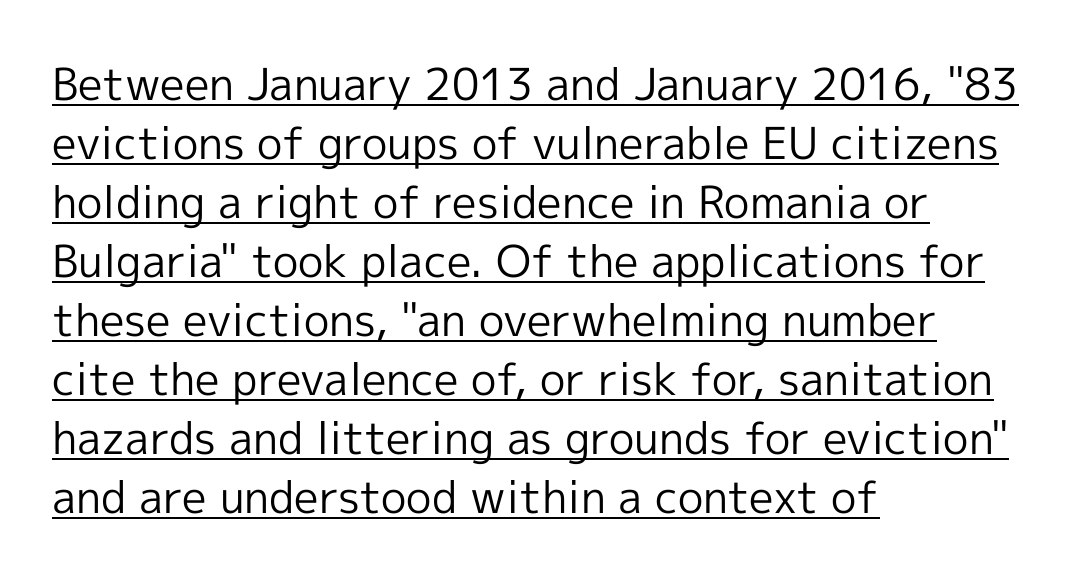
Q: Is the text bold? A: No.
Q: Is the text italic (slanted)? A: No, it is upright.
Q: Is the typeface a serif or a sans-serif typeface? A: Sans-serif.
Q: Is the text underlined? A: Yes.
Q: How is the paragraph aligned? A: Left-aligned.
Q: Is the spacing between letters normal or unusually wide? A: Normal.
Q: Is the spacing between lines tight, normal or loose? A: Normal.
Q: Width (condensed, normal, or wide)? A: Normal.
Q: x-height? A: Medium.
Q: Monospaced? A: No.
